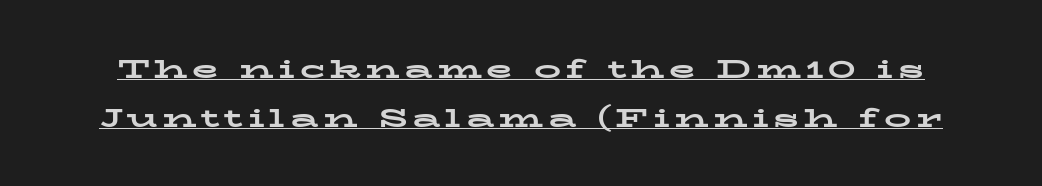
{"italic": "no", "bold": "yes", "underline": "yes", "line_spacing_ratio": 1.81, "glyph_px": 27}
